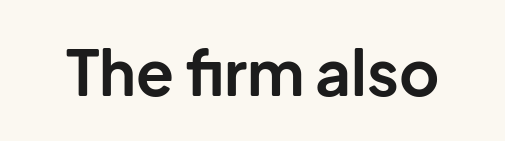
The image shows 62 px bold sans-serif type, upright; set normal letter spacing, not underlined; low stroke contrast and a medium x-height.
